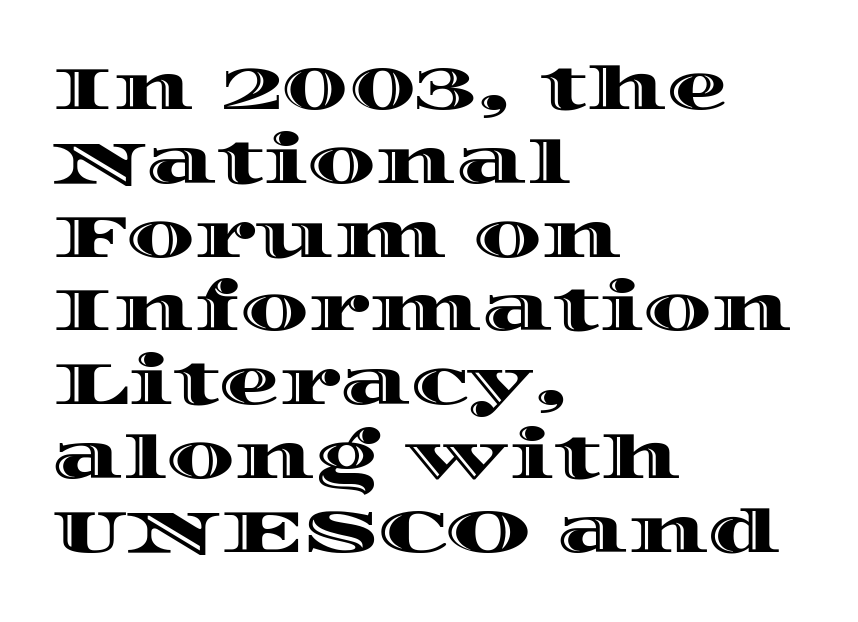
{"italic": "no", "width": "wide", "x_height": "large", "monospaced": "no", "underline": "no", "align": "left", "line_spacing_ratio": 1.21, "letter_spacing": "normal", "letter_spacing_em": 0.0, "glyph_px": 61}
